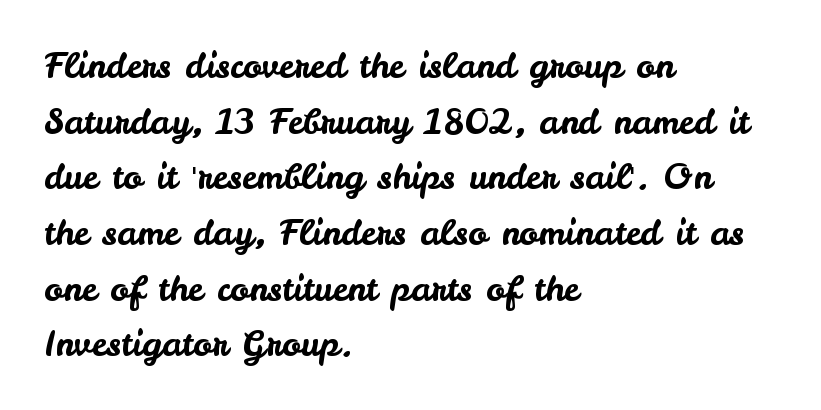
Q: Is the text italic (slanted)? A: Yes.
Q: Is the typeface a serif or a sans-serif typeface? A: Sans-serif.
Q: Is the text underlined? A: No.
Q: How is the paragraph aligned? A: Left-aligned.
Q: Is the spacing between letters normal or unusually wide? A: Normal.
Q: Is the spacing between lines tight, normal or loose? A: Normal.
Q: Width (condensed, normal, or wide)? A: Normal.
Q: Stroke contrast? A: Low.
Q: x-height? A: Small.
Q: Monospaced? A: No.
